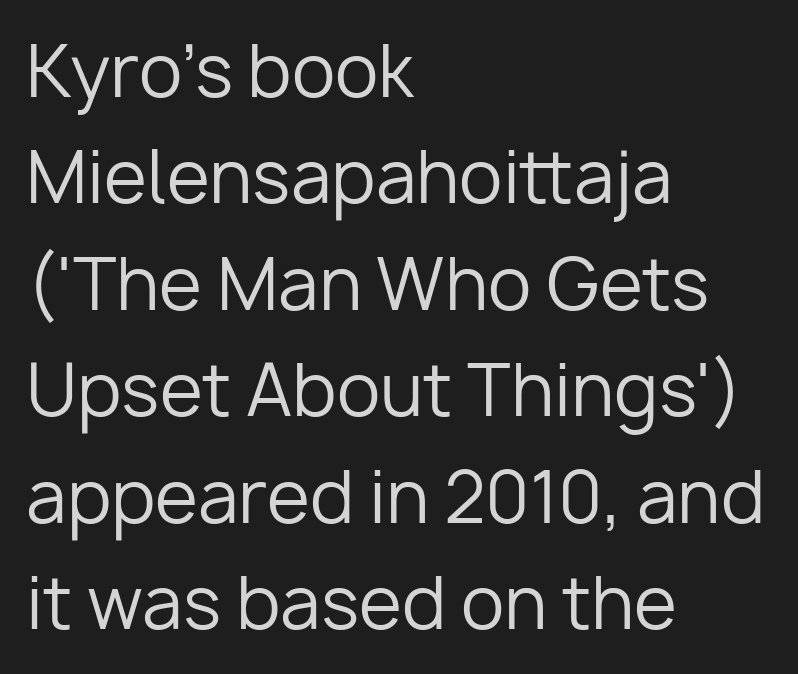
{"serif": "no", "italic": "no", "bold": "no", "weight": "regular", "width": "normal", "stroke_contrast": "low", "x_height": "medium", "monospaced": "no", "underline": "no", "align": "left", "line_spacing": "normal", "line_spacing_ratio": 1.52, "letter_spacing": "normal", "letter_spacing_em": 0.0, "glyph_px": 70}
